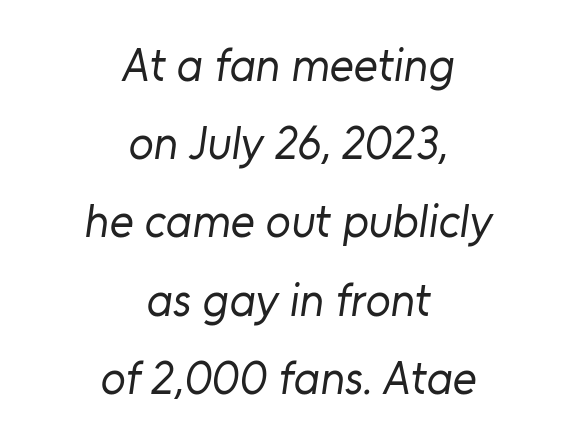
Letter spacing: default. Both edges are ragged and mirror each other, which tells us the setting is centered. The font sits on the lighter half of the weight spectrum, regular included. Glance below the letters and you will spot only blank space. Evenly set lines give the paragraph a standard silhouette.
